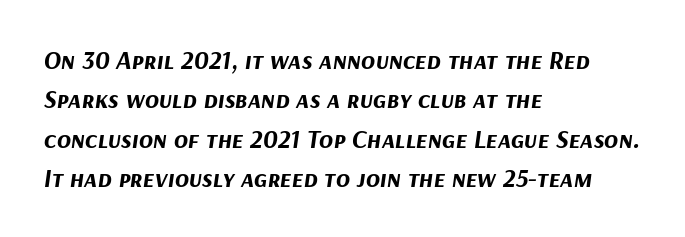
Designer's note — italics engaged. No word sits above an underline. Leading matches the norm, producing a regular column. These lines are set flush left with a ragged right edge.
